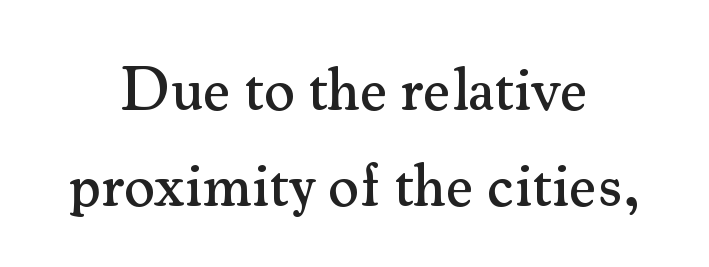
Q: Is the text italic (slanted)? A: No, it is upright.
Q: Is the typeface a serif or a sans-serif typeface? A: Serif.
Q: Is the text underlined? A: No.
Q: How is the paragraph aligned? A: Centered.
Q: Is the spacing between letters normal or unusually wide? A: Normal.
Q: Is the spacing between lines tight, normal or loose? A: Normal.
Q: Width (condensed, normal, or wide)? A: Normal.
Q: Stroke contrast? A: Medium.
Q: x-height? A: Small.
Q: Monospaced? A: No.
